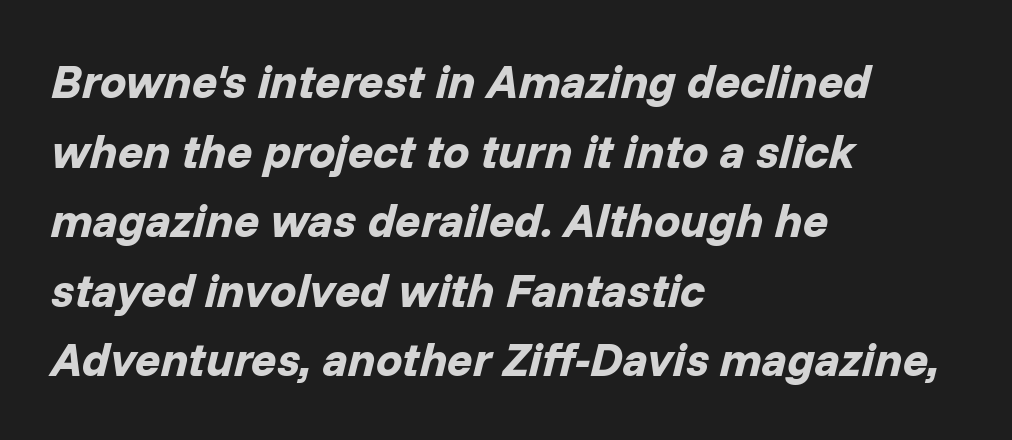
{"italic": "yes", "lean": "right", "slant_degrees": 14, "bold": "yes", "weight": "bold", "width": "normal", "stroke_contrast": "low", "x_height": "medium", "monospaced": "no", "underline": "no", "align": "left", "line_spacing": "normal", "line_spacing_ratio": 1.48, "letter_spacing": "normal", "letter_spacing_em": 0.0, "glyph_px": 47}
